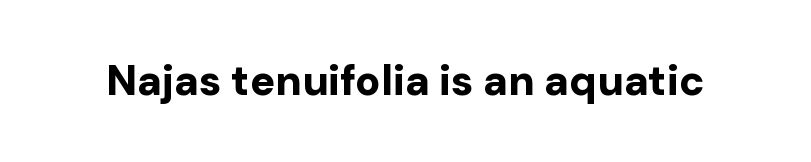
{"serif": "no", "italic": "no", "bold": "yes", "weight": "bold", "width": "normal", "stroke_contrast": "low", "x_height": "medium", "monospaced": "no", "underline": "no", "letter_spacing": "normal", "letter_spacing_em": 0.0, "glyph_px": 42}
